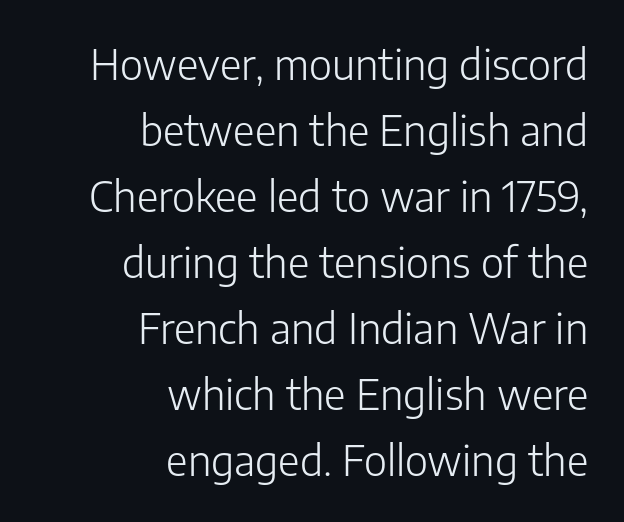
The image shows 42 px light sans-serif type, upright; set right-aligned, normal line spacing (1.57x), normal letter spacing, not underlined; low stroke contrast and a medium x-height.
